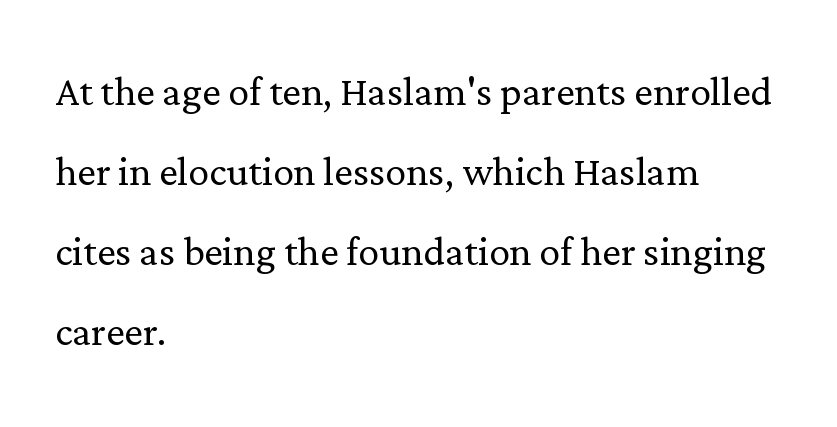
Q: Is the text bold? A: No.
Q: Is the text italic (slanted)? A: No, it is upright.
Q: Is the typeface a serif or a sans-serif typeface? A: Serif.
Q: Is the text underlined? A: No.
Q: How is the paragraph aligned? A: Left-aligned.
Q: Is the spacing between letters normal or unusually wide? A: Normal.
Q: Is the spacing between lines tight, normal or loose? A: Normal.
Q: Width (condensed, normal, or wide)? A: Normal.
Q: Stroke contrast? A: Low.
Q: x-height? A: Medium.
Q: Monospaced? A: No.
